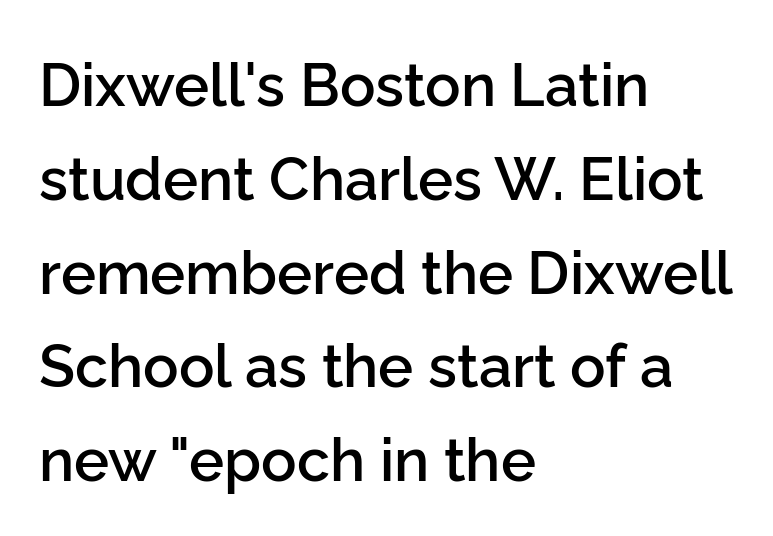
Reading down the block, your eye returns to a fixed left position each line. A typesetter would label this face a sans. Is there much room between lines? A standard amount, neither cramped nor airy. Firm but not heavy-handed strokes: this text is semibold. Students, note that the glyphs here touch the page at normal intervals.
